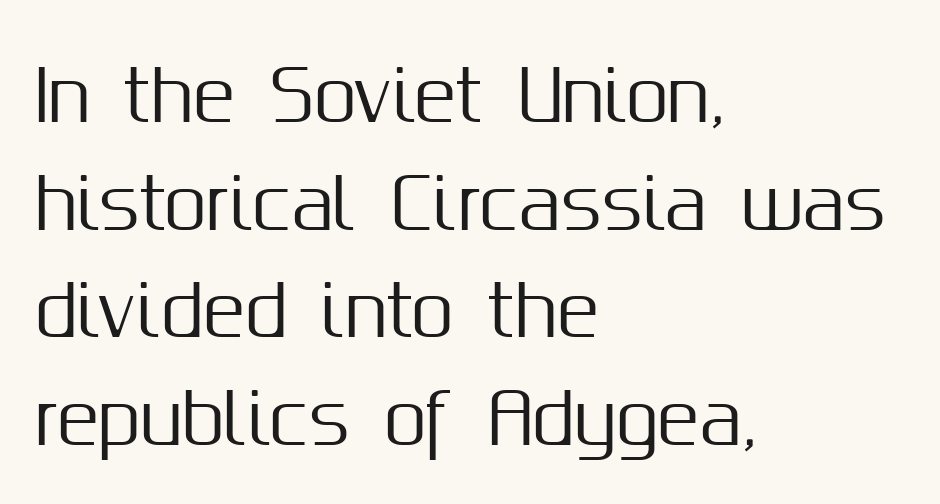
In CSS terms this would be text-align: left. The vertical gap from one line to the next is medium. No word sits above an underline. The face used here is a sans, in the tradition of grotesques and geometrics. Proportional: the letters do not fall into vertical columns.
